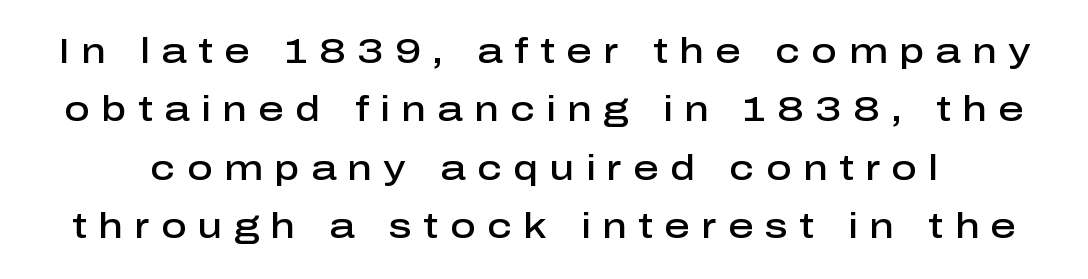
These lines carry some extra weight — a demibold, not a full bold. No feet cap the strokes, marking this as sans-serif type. The rendering uses natural spacing where letterforms have individual widths. Regarding leading, the lines here are spaced in the standard way. Spacing between characters has been opened up far beyond the box default. Posture: upright roman.
